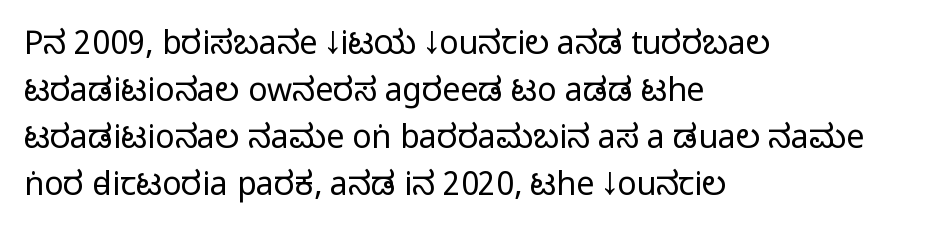
The image shows 32 px regular-weight, condensed sans-serif type, upright; set left-aligned, normal line spacing (1.47x), normal letter spacing, not underlined; low stroke contrast and a large x-height.
